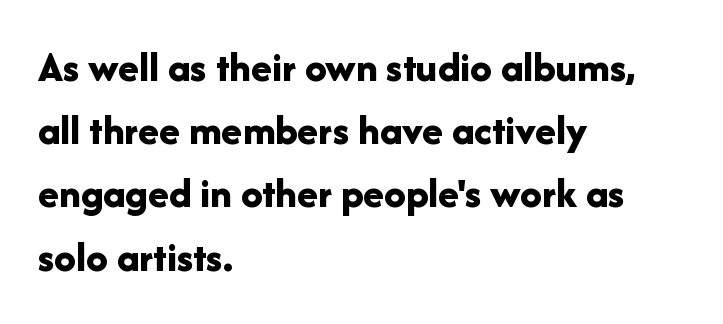
Q: Is the text bold? A: Yes.
Q: Is the text italic (slanted)? A: No, it is upright.
Q: Is the typeface a serif or a sans-serif typeface? A: Sans-serif.
Q: Is the text underlined? A: No.
Q: How is the paragraph aligned? A: Left-aligned.
Q: Is the spacing between letters normal or unusually wide? A: Normal.
Q: Is the spacing between lines tight, normal or loose? A: Normal.
Q: Width (condensed, normal, or wide)? A: Normal.
Q: Stroke contrast? A: Low.
Q: x-height? A: Medium.
Q: Monospaced? A: No.
